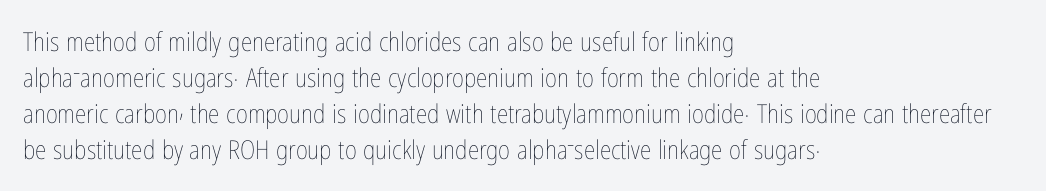
{"italic": "no", "bold": "no", "underline": "no", "align": "left", "line_spacing": "normal", "line_spacing_ratio": 1.39, "letter_spacing": "normal", "letter_spacing_em": 0.0, "glyph_px": 26}
